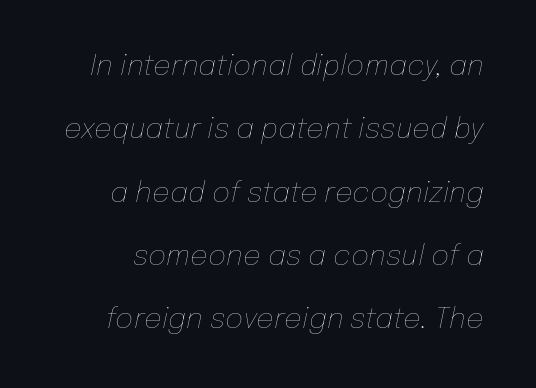
Q: Is the text bold? A: No.
Q: Is the text italic (slanted)? A: Yes, it leans right by about 12 degrees.
Q: Is the text underlined? A: No.
Q: Is the spacing between letters normal or unusually wide? A: Normal.
Q: Is the spacing between lines tight, normal or loose? A: Loose.
Q: Width (condensed, normal, or wide)? A: Normal.
Q: Stroke contrast? A: Low.
Q: x-height? A: Medium.
Q: Monospaced? A: No.
